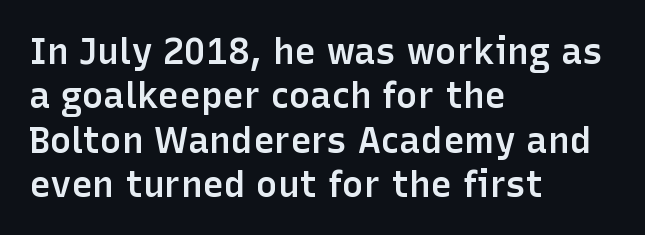
Q: Is the text bold? A: Semi-bold.
Q: Is the text italic (slanted)? A: No, it is upright.
Q: Is the typeface a serif or a sans-serif typeface? A: Sans-serif.
Q: Is the text underlined? A: No.
Q: How is the paragraph aligned? A: Left-aligned.
Q: Is the spacing between letters normal or unusually wide? A: Normal.
Q: Width (condensed, normal, or wide)? A: Normal.
Q: Stroke contrast? A: Low.
Q: x-height? A: Medium.
Q: Monospaced? A: No.
